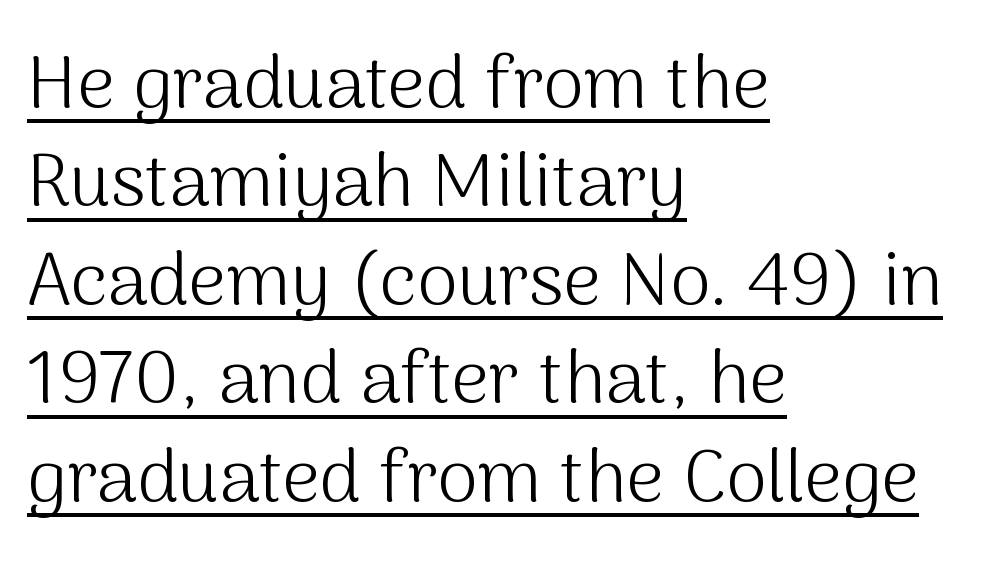
{"serif": "no", "italic": "no", "bold": "no", "weight": "light", "width": "normal", "stroke_contrast": "medium", "x_height": "medium", "monospaced": "no", "underline": "yes", "align": "left", "line_spacing": "normal", "line_spacing_ratio": 1.33, "letter_spacing": "normal", "letter_spacing_em": 0.0, "glyph_px": 74}
